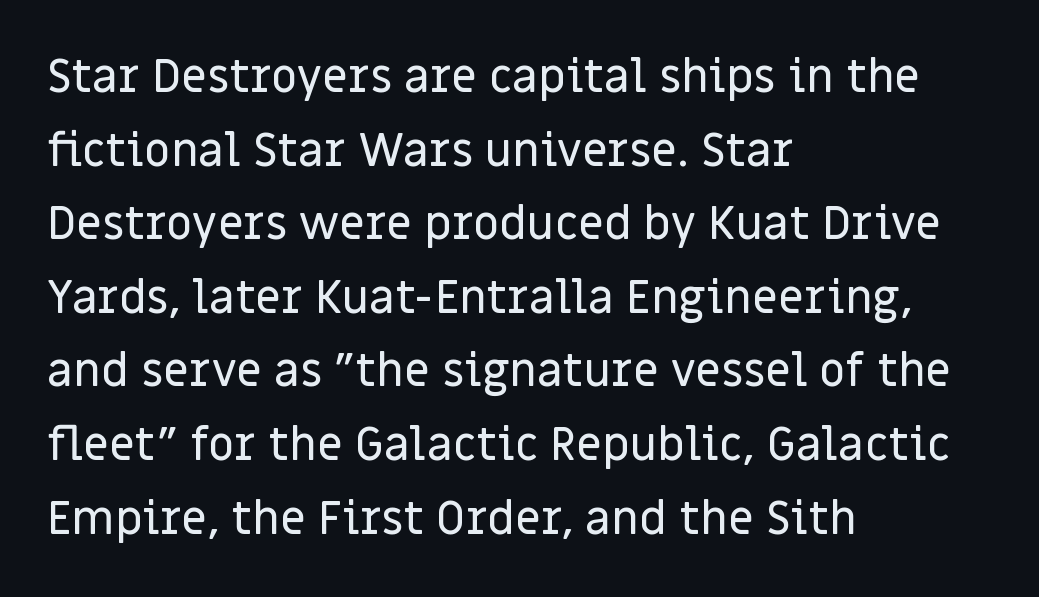
The image shows 46 px sans-serif type, upright; set left-aligned, normal line spacing (1.6x), normal letter spacing, not underlined; low stroke contrast and a large x-height.
